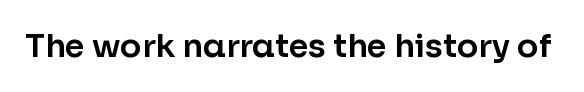
Q: Is the text italic (slanted)? A: No, it is upright.
Q: Is the typeface a serif or a sans-serif typeface? A: Sans-serif.
Q: Is the text underlined? A: No.
Q: Is the spacing between letters normal or unusually wide? A: Normal.
Q: Width (condensed, normal, or wide)? A: Normal.
Q: Stroke contrast? A: Low.
Q: x-height? A: Medium.
Q: Monospaced? A: No.
